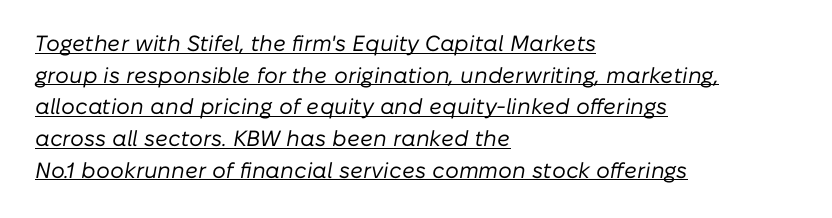
The rendering keeps characters at their native spacing. Underlined type. Stroke thickness stays within the range of a standard reading face or lighter. This sample keeps an unexceptional amount of space between lines. Italic? Definitely — the glyphs are oblique. Compared with a centered layout, this one pins lines to the left instead.
